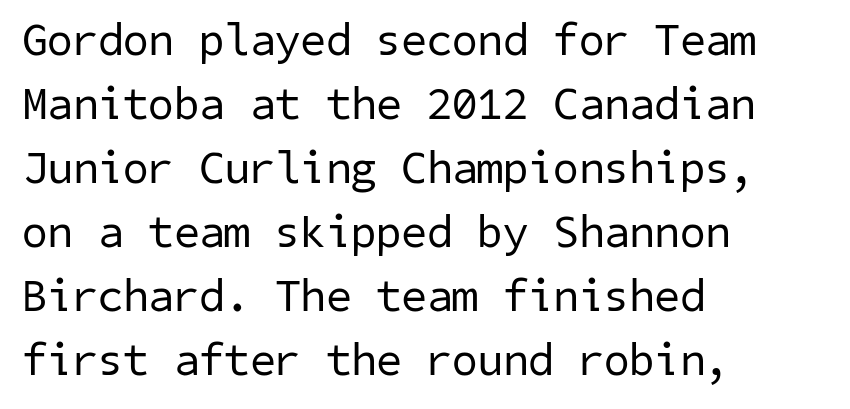
The image shows 46 px regular-weight sans-serif type; set left-aligned, normal line spacing (1.39x), normal letter spacing, not underlined; low stroke contrast and a medium x-height.
